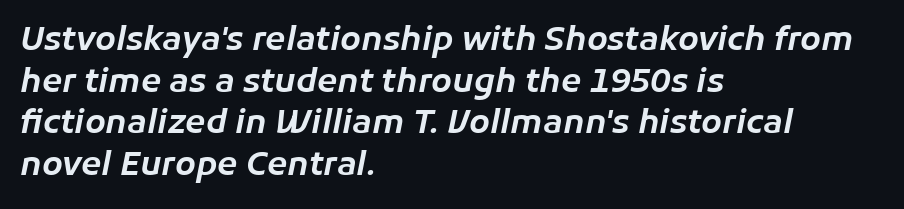
{"italic": "yes", "lean": "right", "slant_degrees": 11, "width": "normal", "stroke_contrast": "low", "x_height": "medium", "monospaced": "no", "underline": "no", "align": "left", "line_spacing": "normal", "line_spacing_ratio": 1.26, "letter_spacing": "normal", "letter_spacing_em": 0.0, "glyph_px": 33}
